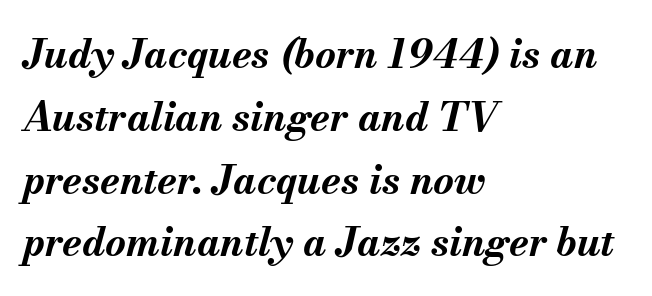
Q: Is the text bold? A: Yes.
Q: Is the text italic (slanted)? A: Yes, it leans right by about 13 degrees.
Q: Is the text underlined? A: No.
Q: How is the paragraph aligned? A: Left-aligned.
Q: Is the spacing between letters normal or unusually wide? A: Normal.
Q: Is the spacing between lines tight, normal or loose? A: Normal.
Q: Width (condensed, normal, or wide)? A: Normal.
Q: Stroke contrast? A: Medium.
Q: x-height? A: Small.
Q: Monospaced? A: No.
